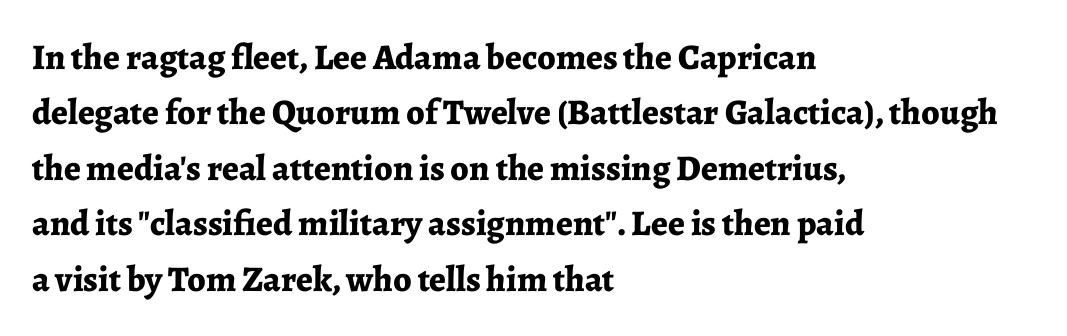
You could call the tracking neutral — neither tight nor loose. Character widths vary here, with narrow letters taking less room than wide ones. You'd pick this weight for a headline — it's a proper bold. What kind of face is this? One with serifs. Each new line begins a customary step beneath the previous one.
